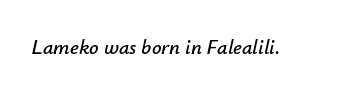
The image shows 21 px text type, italic (leaning right); set normal letter spacing, not underlined.
